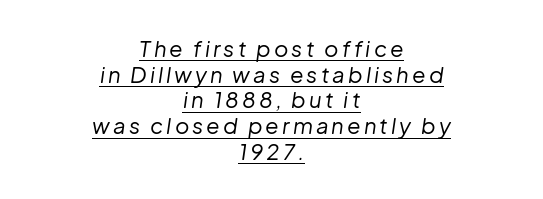
Q: Is the text bold? A: No.
Q: Is the text italic (slanted)? A: Yes, it leans right by about 8 degrees.
Q: Is the text underlined? A: Yes.
Q: How is the paragraph aligned? A: Centered.
